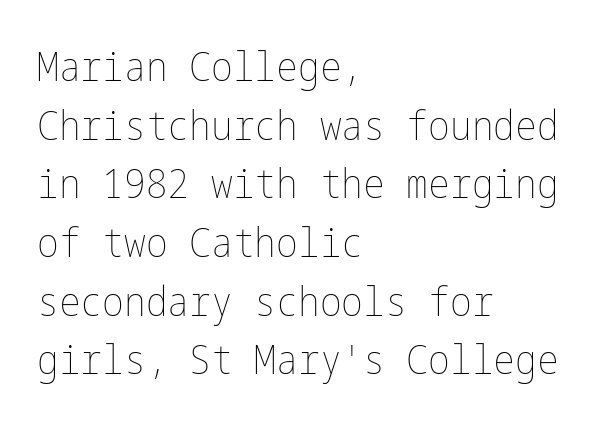
{"italic": "no", "bold": "no", "weight": "thin", "width": "condensed", "stroke_contrast": "low", "x_height": "medium", "underline": "no", "align": "left", "line_spacing": "normal", "line_spacing_ratio": 1.43, "letter_spacing": "normal", "letter_spacing_em": 0.0, "glyph_px": 41}
